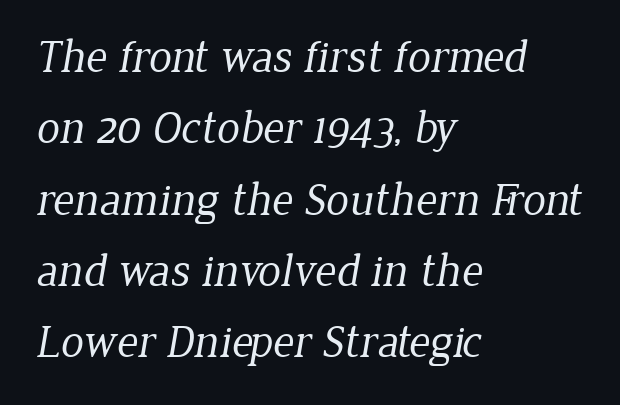
Q: Is the text bold? A: No.
Q: Is the typeface a serif or a sans-serif typeface? A: Serif.
Q: Is the text underlined? A: No.
Q: How is the paragraph aligned? A: Left-aligned.
Q: Is the spacing between letters normal or unusually wide? A: Normal.
Q: Is the spacing between lines tight, normal or loose? A: Normal.
Q: Width (condensed, normal, or wide)? A: Normal.
Q: Stroke contrast? A: Low.
Q: x-height? A: Medium.
Q: Monospaced? A: No.
